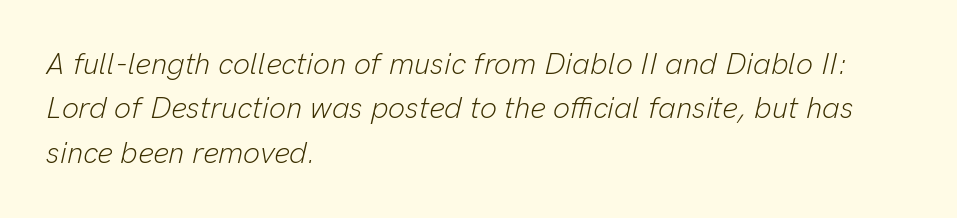
The image shows 30 px light type, italic (leaning right); set left-aligned, normal line spacing (1.48x), normal letter spacing, not underlined; low stroke contrast and a medium x-height.
